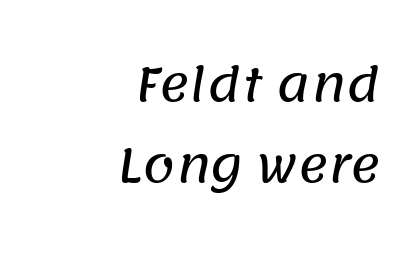
Q: Is the typeface a serif or a sans-serif typeface? A: Sans-serif.
Q: Is the text underlined? A: No.
Q: How is the paragraph aligned? A: Right-aligned.
Q: Is the spacing between letters normal or unusually wide? A: Normal.
Q: Width (condensed, normal, or wide)? A: Normal.
Q: Stroke contrast? A: Low.
Q: x-height? A: Large.
Q: Monospaced? A: No.
